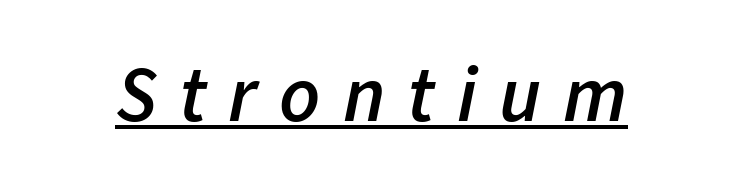
Q: Is the text bold? A: Semi-bold.
Q: Is the text italic (slanted)? A: Yes, it leans right by about 11 degrees.
Q: Is the text underlined? A: Yes.
Q: Is the spacing between letters normal or unusually wide? A: Unusually wide.
Q: Width (condensed, normal, or wide)? A: Normal.
Q: Stroke contrast? A: Low.
Q: x-height? A: Medium.
Q: Monospaced? A: No.
